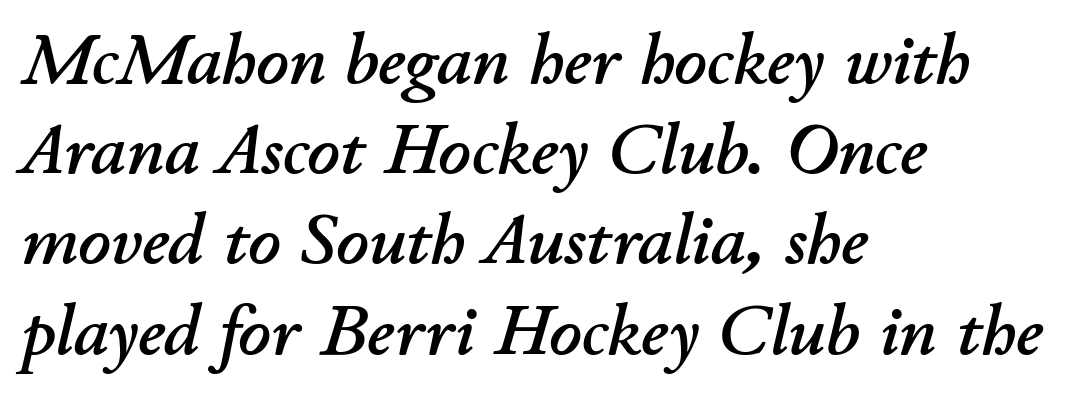
{"italic": "yes", "lean": "right", "slant_degrees": 11, "width": "normal", "stroke_contrast": "low", "x_height": "small", "monospaced": "no", "underline": "no", "align": "left", "line_spacing": "normal", "line_spacing_ratio": 1.27, "letter_spacing": "normal", "letter_spacing_em": 0.0, "glyph_px": 71}
